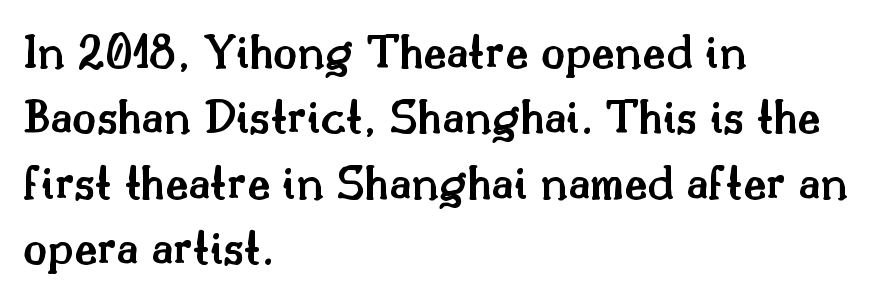
{"serif": "yes", "italic": "no", "bold": "semi", "weight": "semibold", "width": "normal", "stroke_contrast": "medium", "x_height": "small", "monospaced": "no", "underline": "no", "align": "left", "line_spacing": "normal", "line_spacing_ratio": 1.31, "letter_spacing": "normal", "letter_spacing_em": 0.0, "glyph_px": 50}
